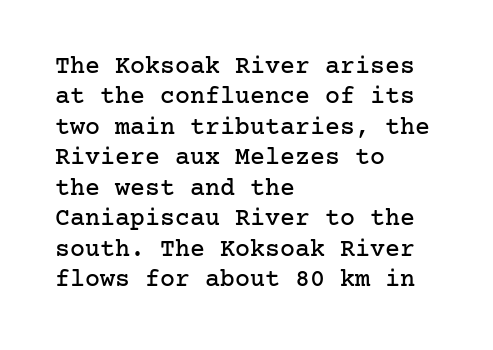
Q: Is the text italic (slanted)? A: No, it is upright.
Q: Is the text underlined? A: No.
Q: How is the paragraph aligned? A: Left-aligned.
Q: Is the spacing between letters normal or unusually wide? A: Normal.
